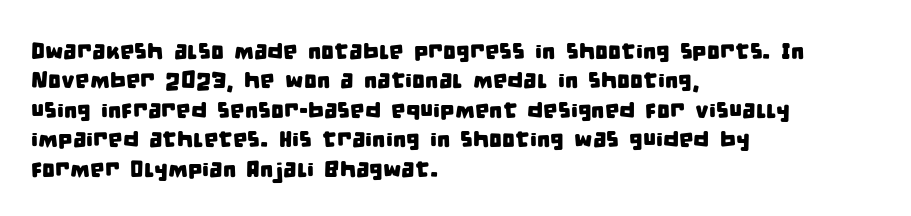
The baseline area is clear. In CSS terms this would be text-align: left. In terms of letterspacing, this is plain default setting. Interline gaps are of average width in this sample.
